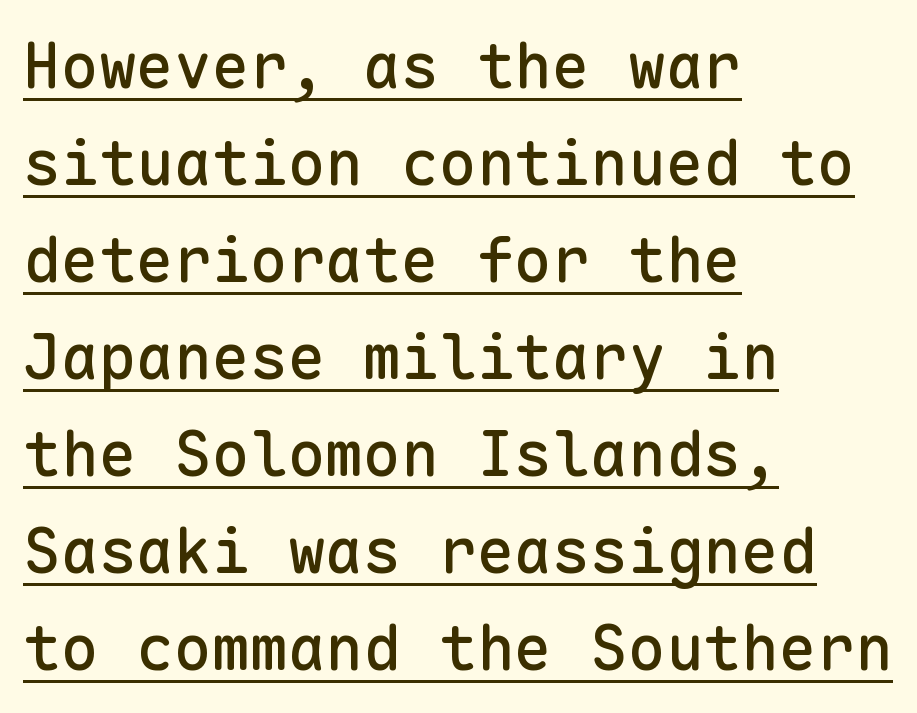
There is no visible air inserted between adjacent glyphs. Monospaced: the letters line up in strict vertical columns. A normal amount of white space separates one row of letters from the next. Unlike italic type, these characters show no tilt at all. To sum up the face: it is a sans, with no serifs.
